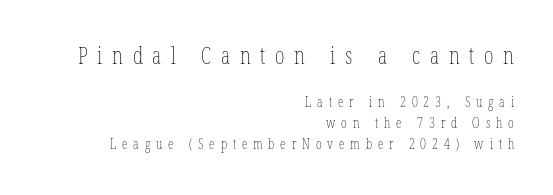
Q: Is the text bold? A: No.
Q: Is the text italic (slanted)? A: No, it is upright.
Q: Is the text underlined? A: No.
Q: How is the paragraph aligned? A: Right-aligned.
Q: Is the spacing between letters normal or unusually wide? A: Unusually wide.
Q: Is the spacing between lines tight, normal or loose? A: Normal.
Q: Which block of text is set in a larger size, the first (top) or the second (bottom)? A: The first (top) one.
